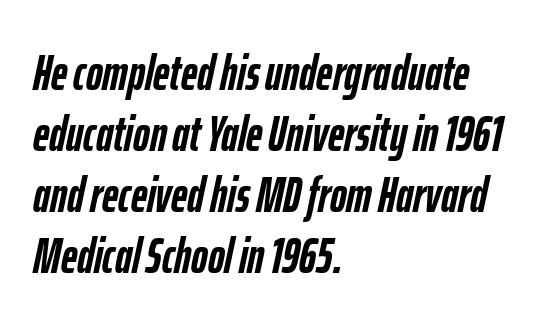
Underlining? Definitely not there. Honestly, the letter spacing is just normal — you wouldn't notice it. Bold? Absolutely — the strokes are thick and heavy. Where is the straight margin? On the left. Proportional: the letters do not fall into vertical columns.
